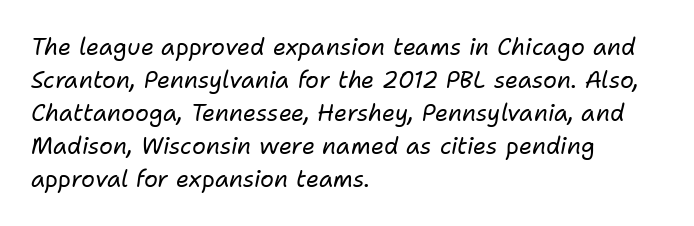
The image shows 23 px text type, italic (leaning right); set left-aligned, normal line spacing (1.43x), normal letter spacing, not underlined.
